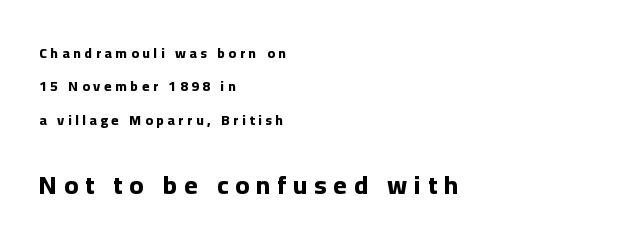
This is the regular roman posture of the typeface. The passage shown is not underscored anywhere. In terms of letterspacing, this is a distinctly airy, spread setting. A full-strength bold gives these letters their thick strokes. A classic flush-left, rag-right setting is used for this passage.
